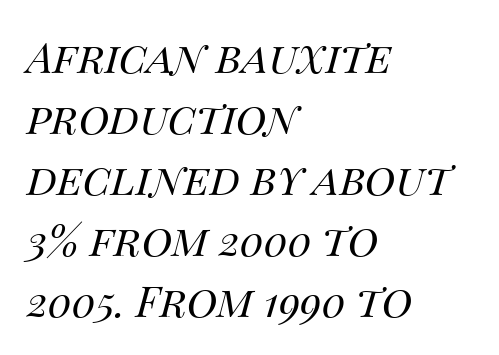
Caption: standard tracking, unaltered. This block has exactly the height ordinary leading produces. The space directly below the letters is spotless. The text carries the slant typical of an italic or oblique font. Caption: face not bold, strokes unweighted. Caption: multi-line text, flush left, ragged right.
